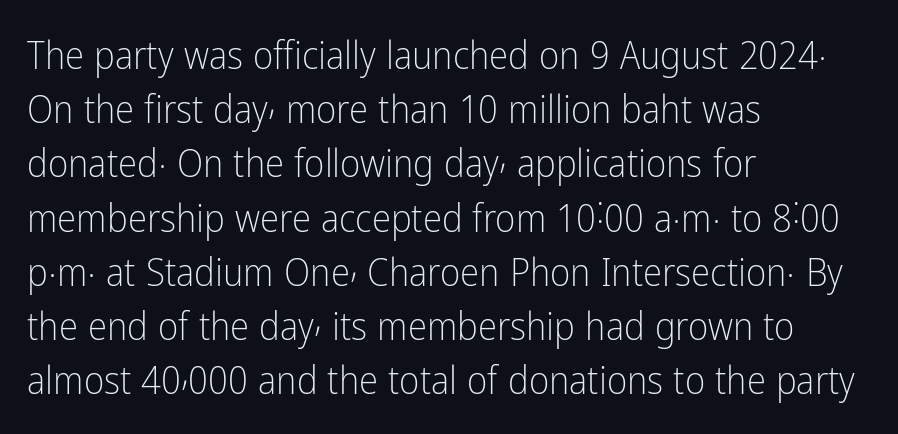
Q: Is the text bold? A: No.
Q: Is the text italic (slanted)? A: No, it is upright.
Q: Is the typeface a serif or a sans-serif typeface? A: Sans-serif.
Q: Is the text underlined? A: No.
Q: How is the paragraph aligned? A: Left-aligned.
Q: Is the spacing between letters normal or unusually wide? A: Normal.
Q: Is the spacing between lines tight, normal or loose? A: Normal.
Q: Width (condensed, normal, or wide)? A: Condensed.
Q: Stroke contrast? A: Low.
Q: x-height? A: Medium.
Q: Monospaced? A: No.
